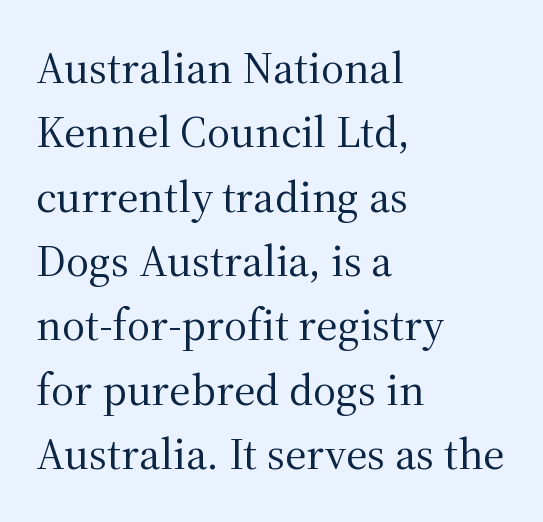
{"serif": "yes", "italic": "no", "bold": "no", "weight": "regular", "width": "normal", "stroke_contrast": "medium", "x_height": "medium", "monospaced": "no", "underline": "no", "align": "left", "line_spacing": "normal", "line_spacing_ratio": 1.43, "letter_spacing": "normal", "letter_spacing_em": 0.0, "glyph_px": 45}
